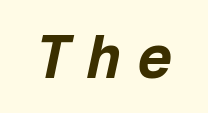
Would a proofreader flag this as italicized? Yes. Students, this is bold: see how much ink each stroke carries. The horizontal fit of the characters is loose and conspicuously gappy. Check under the words: just untouched page.
